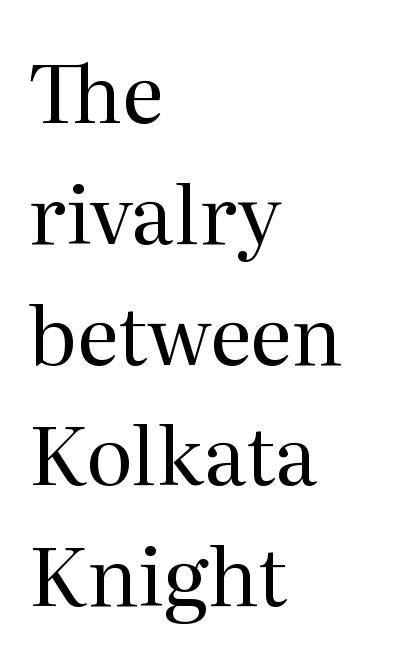
The image shows 80 px regular-weight serif type, upright; set left-aligned, normal line spacing (1.51x), normal letter spacing, not underlined; medium stroke contrast and a medium x-height.
